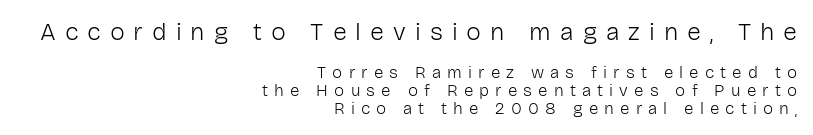
{"italic": "no", "bold": "no", "underline": "no", "align": "right", "line_spacing": "tight", "line_spacing_ratio": 1.05, "letter_spacing": "wide", "letter_spacing_em": 0.36, "larger_block": "first", "size_ratio": 1.47, "glyph_px": 25}
